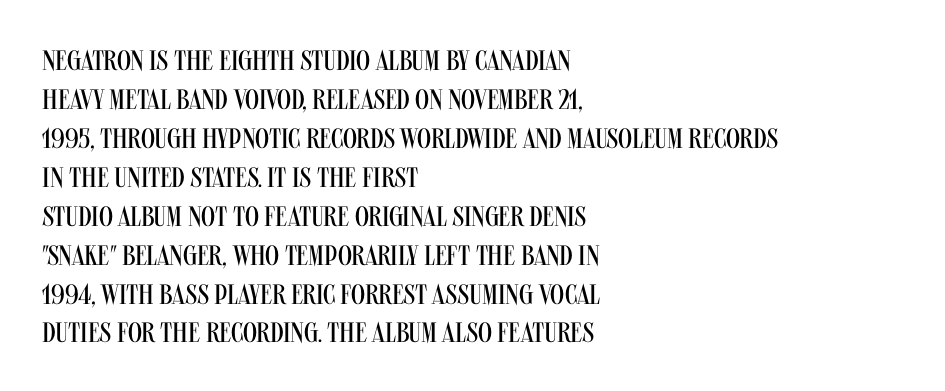
The image shows 28 px regular-weight, condensed sans-serif type, upright; set left-aligned, normal line spacing (1.39x), normal letter spacing, not underlined; medium stroke contrast and a large x-height.
